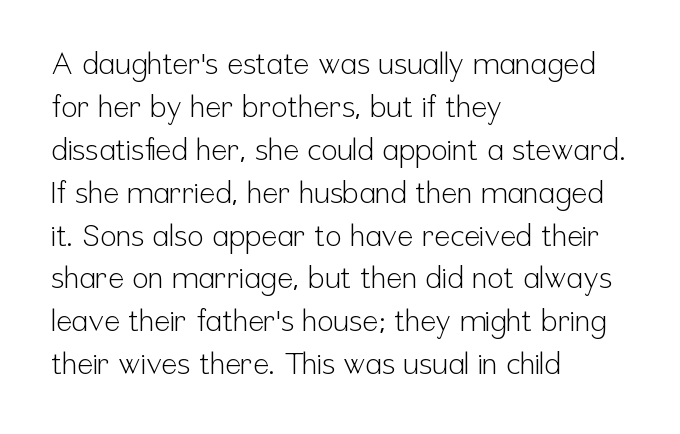
{"serif": "no", "italic": "no", "bold": "no", "weight": "light", "width": "condensed", "stroke_contrast": "low", "x_height": "medium", "monospaced": "no", "underline": "no", "align": "left", "line_spacing": "normal", "line_spacing_ratio": 1.43, "letter_spacing": "normal", "letter_spacing_em": 0.0, "glyph_px": 30}
